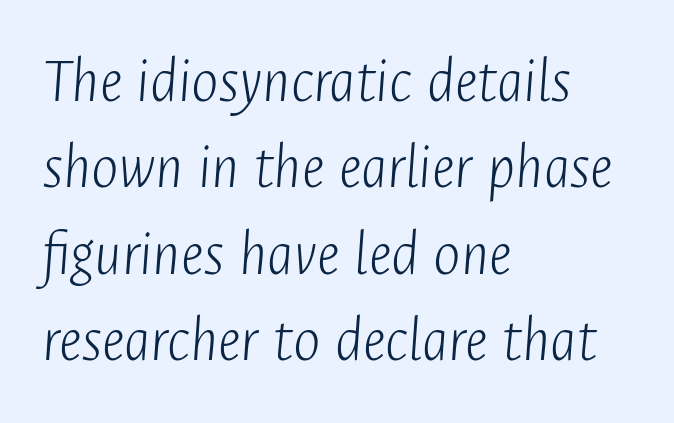
Q: Is the text bold? A: No.
Q: Is the text italic (slanted)? A: Yes, it leans right by about 4 degrees.
Q: Is the text underlined? A: No.
Q: How is the paragraph aligned? A: Left-aligned.
Q: Is the spacing between letters normal or unusually wide? A: Normal.
Q: Is the spacing between lines tight, normal or loose? A: Normal.
Q: Width (condensed, normal, or wide)? A: Condensed.
Q: Stroke contrast? A: Low.
Q: x-height? A: Medium.
Q: Monospaced? A: No.
